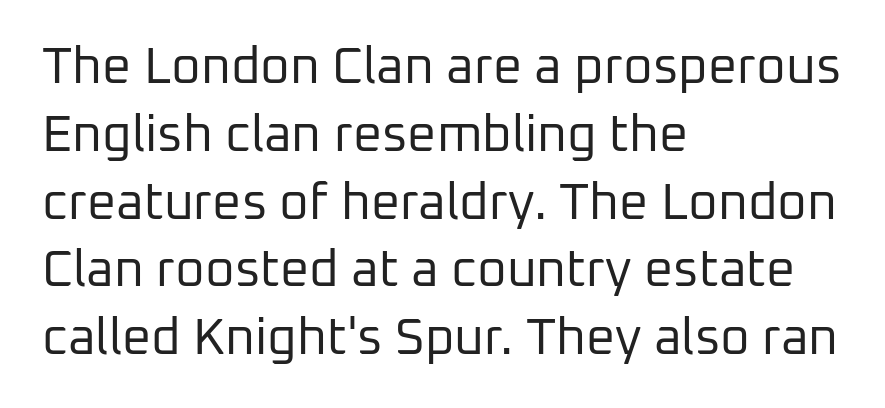
{"serif": "no", "italic": "no", "bold": "no", "weight": "regular", "width": "normal", "stroke_contrast": "low", "x_height": "medium", "monospaced": "no", "underline": "no", "align": "left", "line_spacing": "normal", "line_spacing_ratio": 1.33, "letter_spacing": "normal", "letter_spacing_em": 0.0, "glyph_px": 51}
